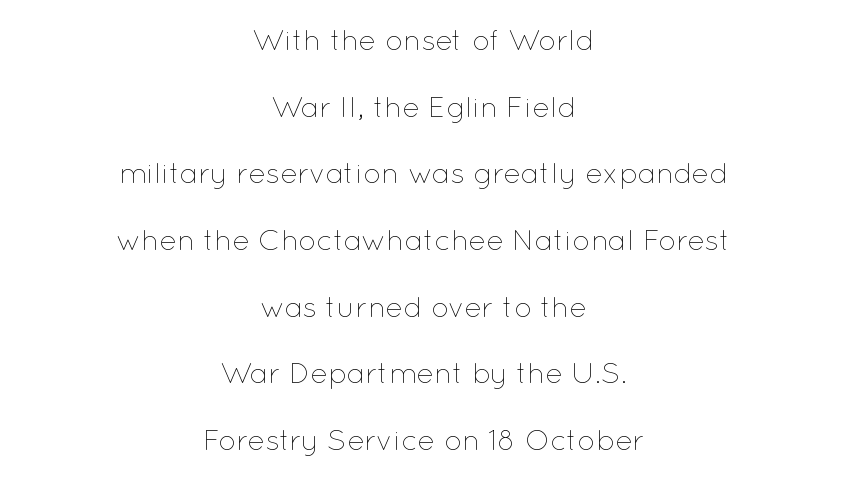
Q: Is the text bold? A: No.
Q: Is the text italic (slanted)? A: No, it is upright.
Q: Is the text underlined? A: No.
Q: How is the paragraph aligned? A: Centered.
Q: Is the spacing between letters normal or unusually wide? A: Normal.
Q: Is the spacing between lines tight, normal or loose? A: Loose.
Q: Width (condensed, normal, or wide)? A: Normal.
Q: Stroke contrast? A: Low.
Q: x-height? A: Medium.
Q: Monospaced? A: No.
